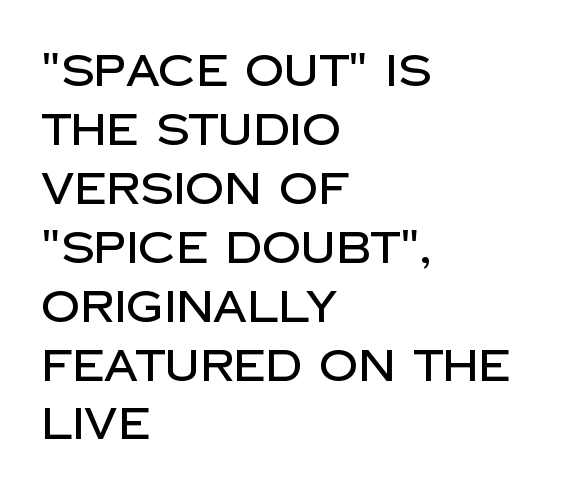
{"serif": "no", "italic": "no", "width": "normal", "stroke_contrast": "low", "x_height": "large", "monospaced": "no", "underline": "no", "align": "left", "line_spacing": "normal", "line_spacing_ratio": 1.37, "letter_spacing": "normal", "letter_spacing_em": 0.0, "glyph_px": 43}
